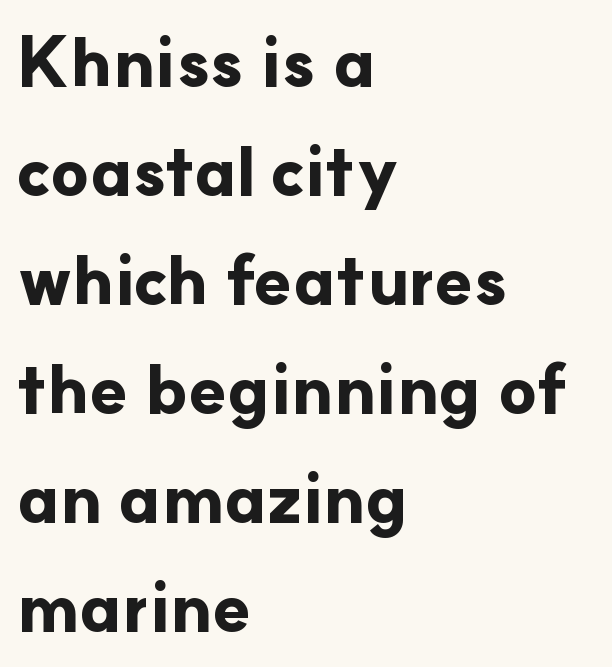
Q: Is the text bold? A: Yes.
Q: Is the text italic (slanted)? A: No, it is upright.
Q: Is the typeface a serif or a sans-serif typeface? A: Sans-serif.
Q: Is the text underlined? A: No.
Q: How is the paragraph aligned? A: Left-aligned.
Q: Is the spacing between letters normal or unusually wide? A: Normal.
Q: Is the spacing between lines tight, normal or loose? A: Normal.
Q: Width (condensed, normal, or wide)? A: Normal.
Q: Stroke contrast? A: Low.
Q: x-height? A: Small.
Q: Monospaced? A: No.
